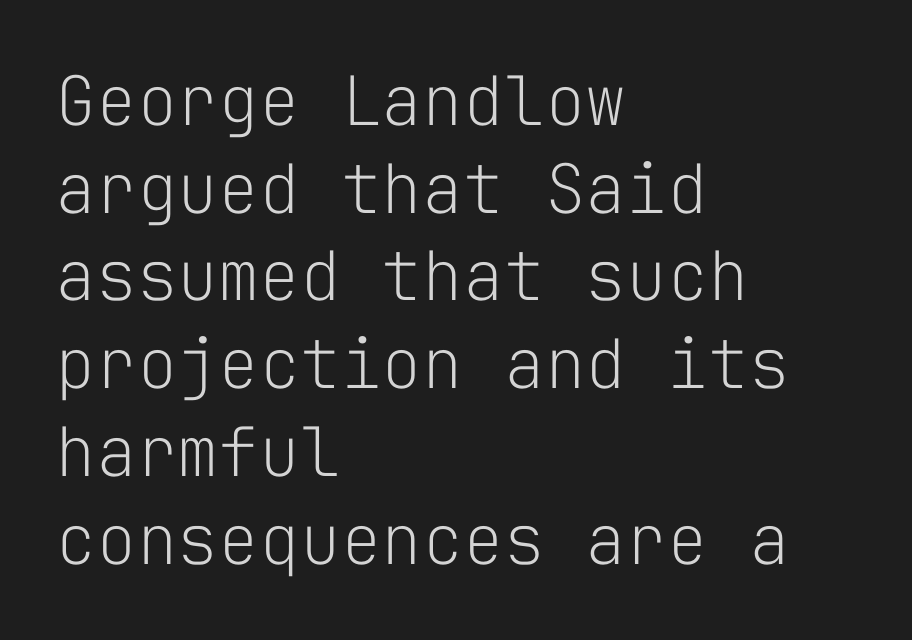
The image shows 68 px light sans-serif type, upright, monospaced; set left-aligned, normal line spacing (1.29x), normal letter spacing, not underlined; low stroke contrast and a medium x-height.
